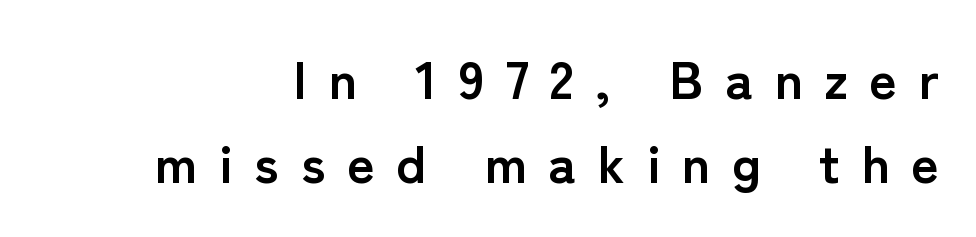
The image shows 53 px semibold sans-serif type, upright; set normal line spacing (1.59x), unusually wide letter spacing (+0.41 em), not underlined; low stroke contrast and a medium x-height.
